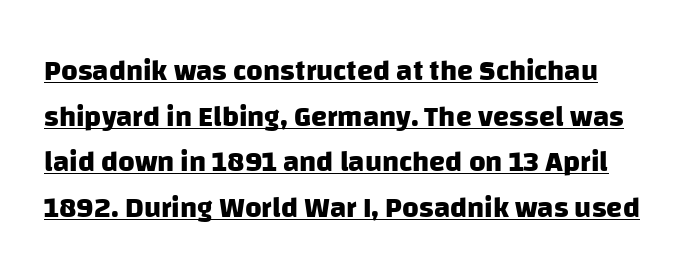
{"serif": "no", "bold": "yes", "weight": "heavy", "width": "normal", "stroke_contrast": "low", "x_height": "large", "monospaced": "no", "underline": "yes", "line_spacing": "normal", "line_spacing_ratio": 1.57, "letter_spacing": "normal", "letter_spacing_em": 0.0, "glyph_px": 29}
